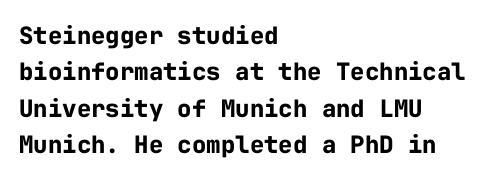
Q: Is the text bold? A: Yes.
Q: Is the text italic (slanted)? A: No, it is upright.
Q: Is the text underlined? A: No.
Q: How is the paragraph aligned? A: Left-aligned.
Q: Is the spacing between letters normal or unusually wide? A: Normal.
Q: Is the spacing between lines tight, normal or loose? A: Normal.
